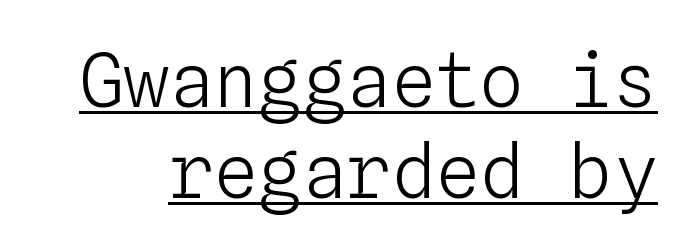
The image shows 74 px light type, upright, monospaced; set line spacing 1.23x, normal letter spacing, underlined; low stroke contrast and a medium x-height.
